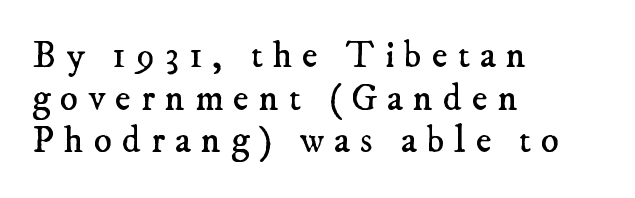
Q: Is the text bold? A: No.
Q: Is the typeface a serif or a sans-serif typeface? A: Serif.
Q: Is the text underlined? A: No.
Q: How is the paragraph aligned? A: Left-aligned.
Q: Is the spacing between letters normal or unusually wide? A: Unusually wide.
Q: Is the spacing between lines tight, normal or loose? A: Tight.
Q: Width (condensed, normal, or wide)? A: Normal.
Q: Stroke contrast? A: Low.
Q: x-height? A: Small.
Q: Monospaced? A: No.
